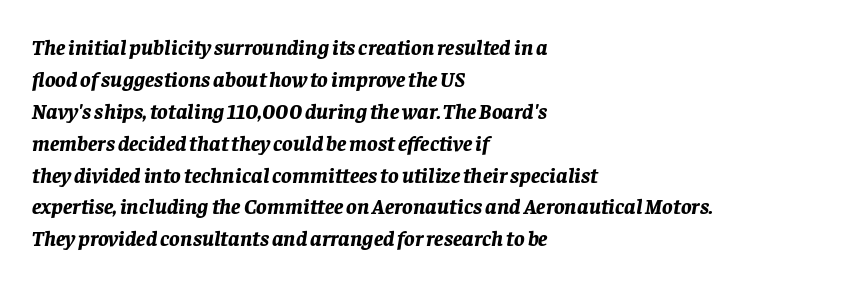
A clean baseline with only descenders dipping below it. On the weight axis this lands at bold, roughly 700. Interline gaps are of average width in this sample. Layout note: lines flush left.
